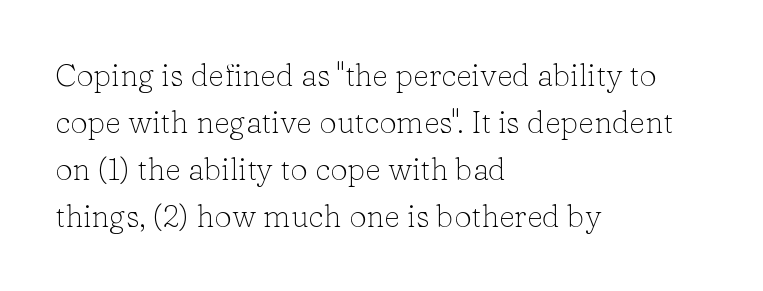
Q: Is the text bold? A: No.
Q: Is the text italic (slanted)? A: No, it is upright.
Q: Is the typeface a serif or a sans-serif typeface? A: Serif.
Q: Is the text underlined? A: No.
Q: How is the paragraph aligned? A: Left-aligned.
Q: Is the spacing between letters normal or unusually wide? A: Normal.
Q: Is the spacing between lines tight, normal or loose? A: Normal.
Q: Width (condensed, normal, or wide)? A: Normal.
Q: Stroke contrast? A: Low.
Q: x-height? A: Medium.
Q: Monospaced? A: No.
